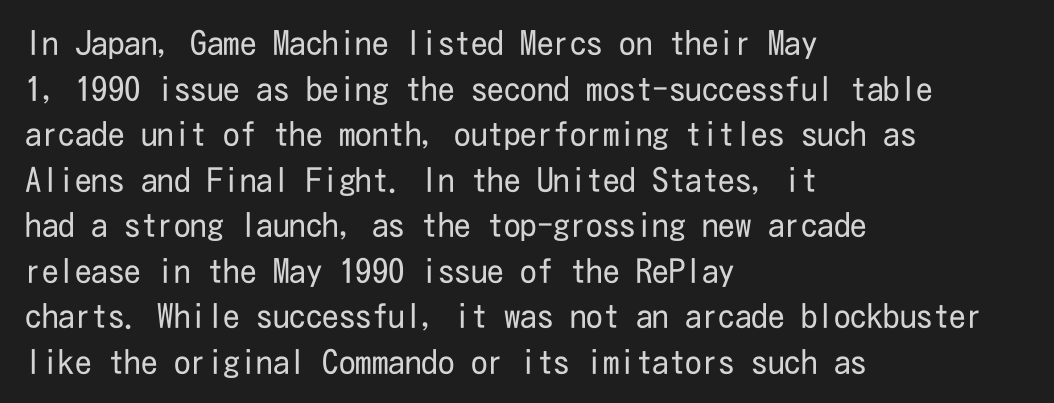
The image shows 33 px regular-weight, condensed sans-serif type, upright; set left-aligned, normal line spacing (1.38x), normal letter spacing, not underlined; low stroke contrast and a medium x-height.
